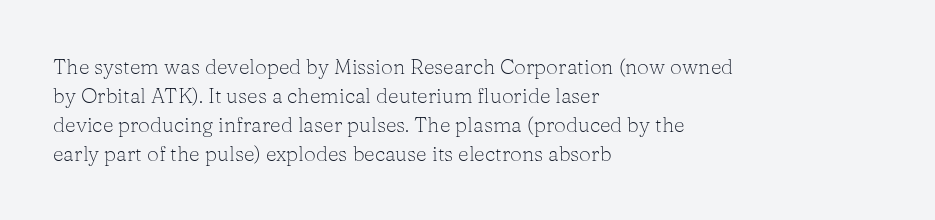
{"italic": "no", "bold": "no", "underline": "no", "align": "left", "line_spacing": "normal", "line_spacing_ratio": 1.38, "letter_spacing": "normal", "letter_spacing_em": 0.0, "glyph_px": 21}
